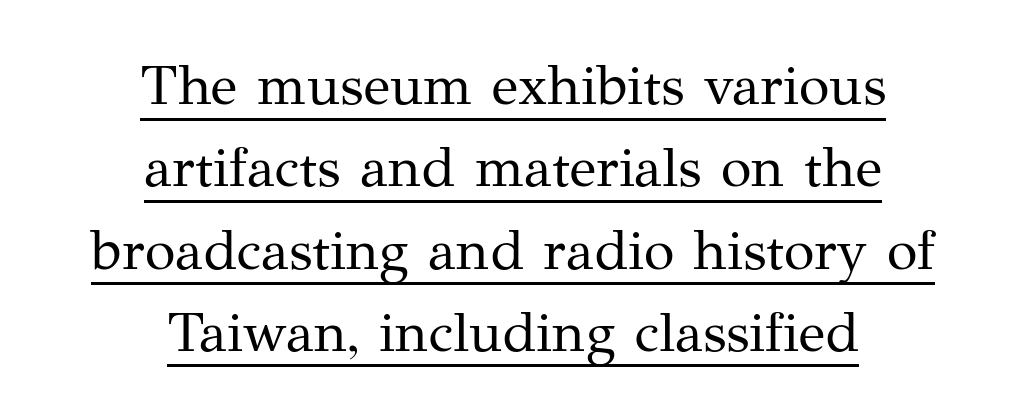
The letters stand upright; this is a roman face. These lines stack symmetrically, like a column narrowing and widening about its center. Think standard paragraph weight, or any step lighter than that. A baseline rule has been typeset under these characters.
